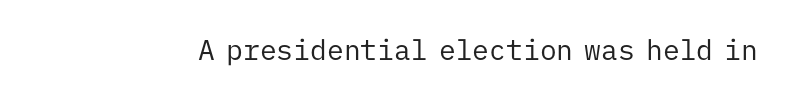
Underline: absent. These lines are rendered in a fixed-pitch font. Inter-character spacing is left at the font's built-in metrics. A light-to-regular cut is what we see here. Grotesque or geometric, the face here clearly has no serifs. Ascenders rise straight up at ninety degrees.
